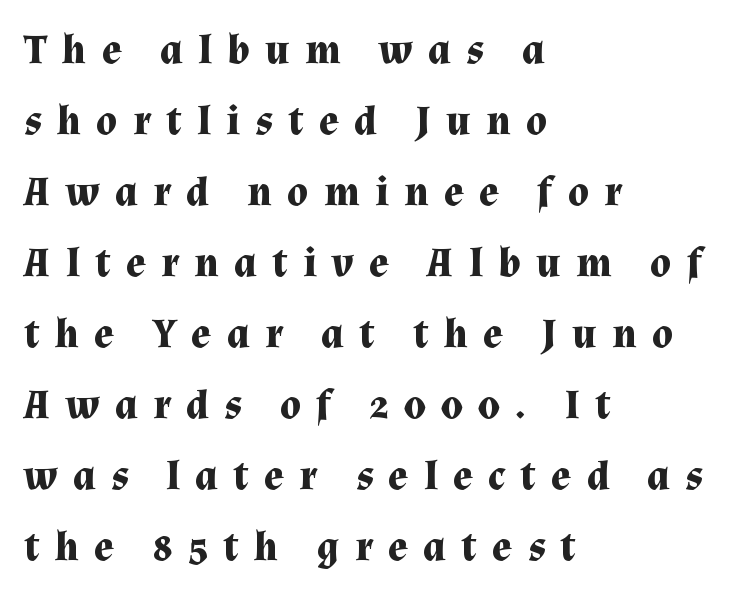
Q: Is the text bold? A: Yes.
Q: Is the text italic (slanted)? A: No, it is upright.
Q: Is the typeface a serif or a sans-serif typeface? A: Serif.
Q: Is the text underlined? A: No.
Q: How is the paragraph aligned? A: Left-aligned.
Q: Is the spacing between letters normal or unusually wide? A: Unusually wide.
Q: Width (condensed, normal, or wide)? A: Normal.
Q: Stroke contrast? A: Medium.
Q: x-height? A: Medium.
Q: Monospaced? A: No.
